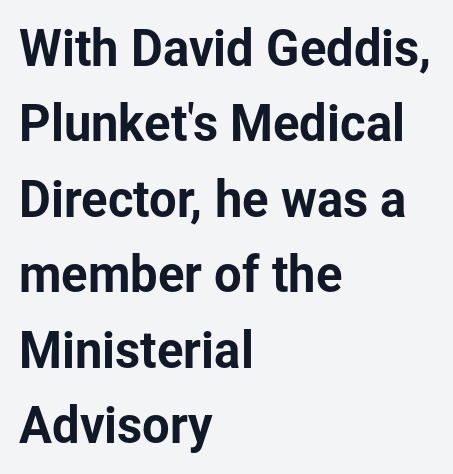
{"serif": "no", "italic": "no", "width": "normal", "stroke_contrast": "low", "x_height": "medium", "monospaced": "no", "underline": "no", "align": "left", "line_spacing": "normal", "line_spacing_ratio": 1.54, "letter_spacing": "normal", "letter_spacing_em": 0.0, "glyph_px": 49}
